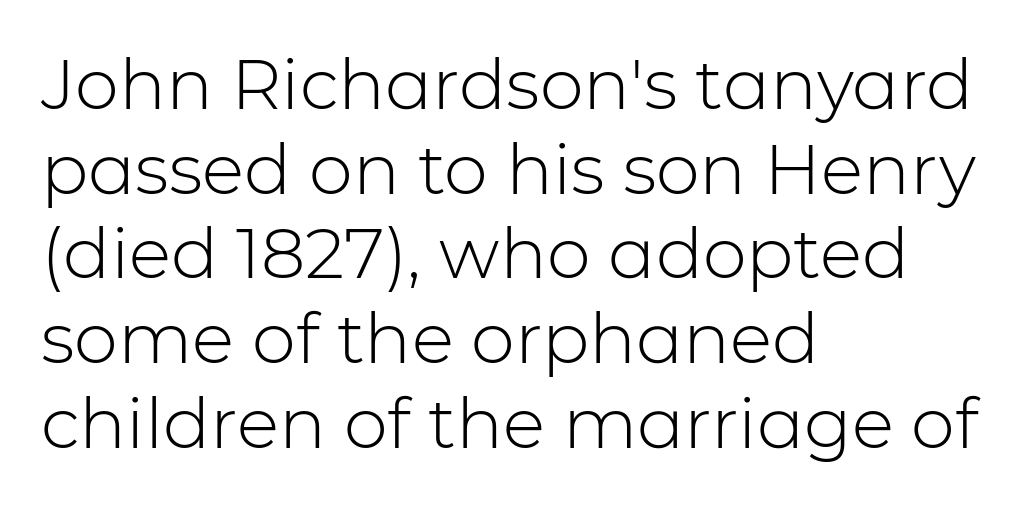
{"serif": "no", "italic": "no", "bold": "no", "weight": "light", "width": "normal", "stroke_contrast": "low", "x_height": "medium", "monospaced": "no", "underline": "no", "align": "left", "line_spacing_ratio": 1.21, "letter_spacing": "normal", "letter_spacing_em": 0.0, "glyph_px": 70}
